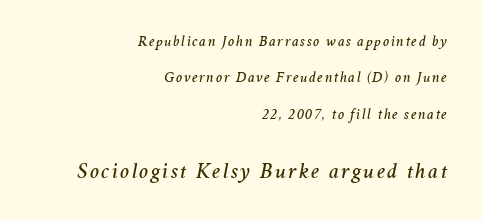
Q: Is the text italic (slanted)? A: Yes, it leans right by about 11 degrees.
Q: Is the text underlined? A: No.
Q: How is the paragraph aligned? A: Right-aligned.
Q: Is the spacing between lines tight, normal or loose? A: Loose.
Q: Which block of text is set in a larger size, the first (top) or the second (bottom)? A: The second (bottom) one.
